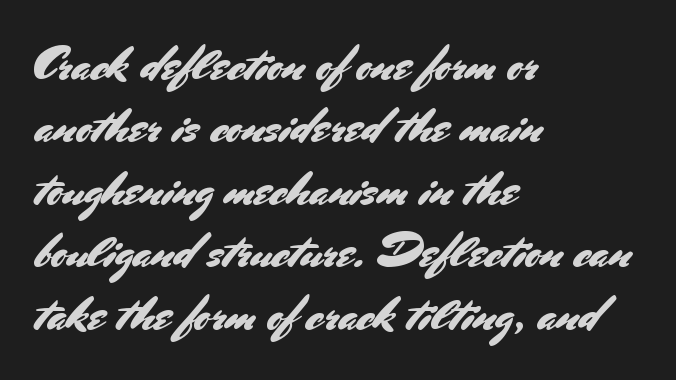
Q: Is the text italic (slanted)? A: Yes.
Q: Is the typeface a serif or a sans-serif typeface? A: Sans-serif.
Q: Is the text underlined? A: No.
Q: How is the paragraph aligned? A: Left-aligned.
Q: Is the spacing between letters normal or unusually wide? A: Normal.
Q: Is the spacing between lines tight, normal or loose? A: Normal.
Q: Width (condensed, normal, or wide)? A: Normal.
Q: Stroke contrast? A: Medium.
Q: x-height? A: Small.
Q: Monospaced? A: No.
